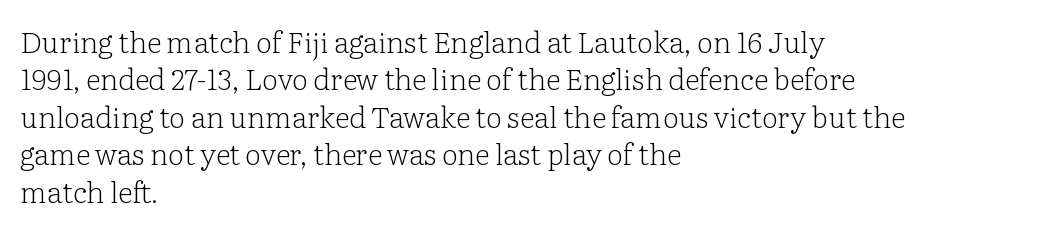
The face used here is proportionally spaced, like ordinary book or web type. The designer left line spacing at the default. Yep, those are serifs on the letters. These lines keep a tight, regular rhythm from letter to letter.
